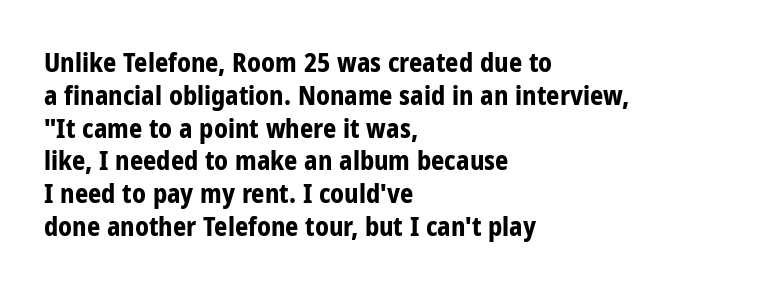
The image shows 26 px bold type, upright; set left-aligned, normal line spacing (1.26x), normal letter spacing, not underlined.
